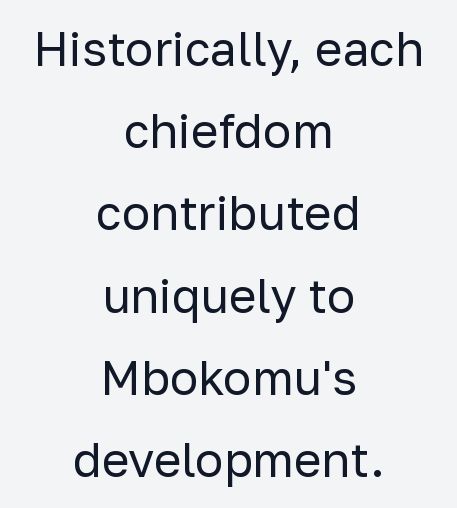
The image shows 47 px regular-weight sans-serif type, upright; set centered, line spacing 1.75x, normal letter spacing, not underlined; low stroke contrast and a medium x-height.
